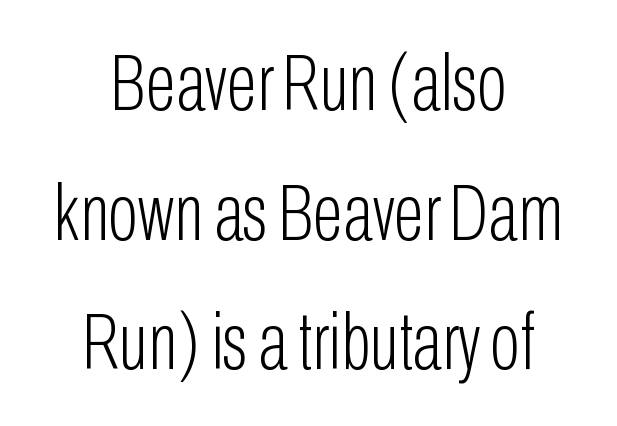
{"serif": "no", "italic": "no", "bold": "no", "weight": "light", "width": "condensed", "stroke_contrast": "low", "x_height": "medium", "monospaced": "no", "underline": "no", "align": "center", "line_spacing": "normal", "line_spacing_ratio": 1.62, "letter_spacing": "normal", "letter_spacing_em": 0.0, "glyph_px": 80}
